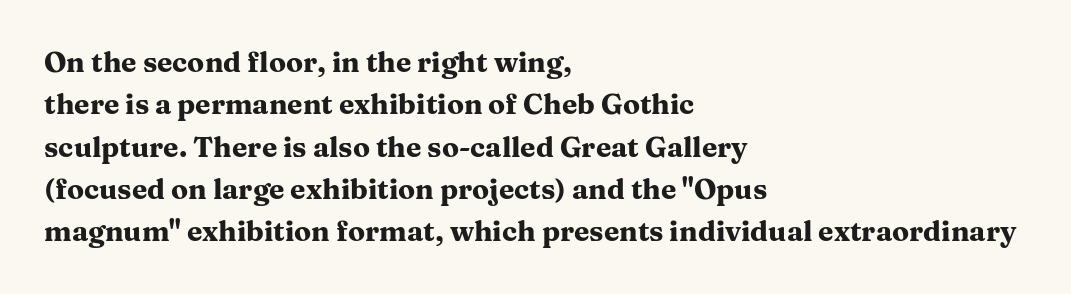
Left-aligned paragraph, ragged on the right. A typesetter would label this face a serif. This rendering leaves character spacing at its baseline value. Descender tails drop into unmarked territory. Vertical strokes here are truly vertical.
